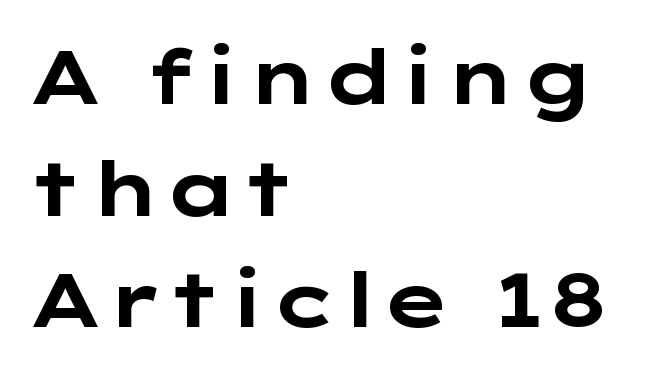
The image shows 76 px bold, wide sans-serif type, upright; set left-aligned, normal line spacing (1.47x), normal letter spacing, not underlined; low stroke contrast and a medium x-height.
